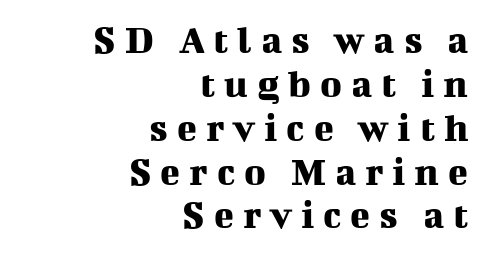
Q: Is the text italic (slanted)? A: No, it is upright.
Q: Is the typeface a serif or a sans-serif typeface? A: Serif.
Q: Is the text underlined? A: No.
Q: How is the paragraph aligned? A: Right-aligned.
Q: Is the spacing between letters normal or unusually wide? A: Unusually wide.
Q: Is the spacing between lines tight, normal or loose? A: Tight.
Q: Width (condensed, normal, or wide)? A: Normal.
Q: Stroke contrast? A: Medium.
Q: x-height? A: Medium.
Q: Monospaced? A: No.
